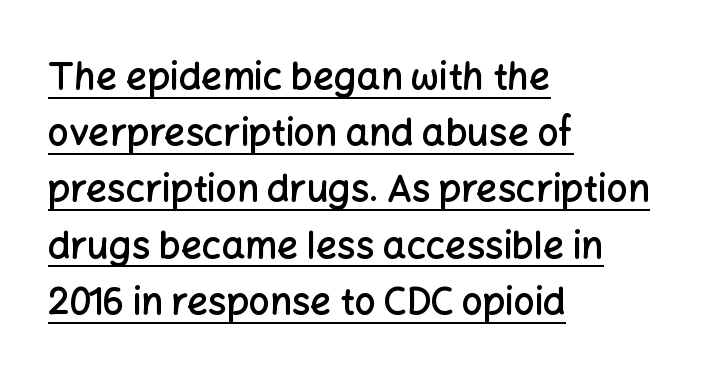
{"serif": "no", "italic": "no", "bold": "semi", "weight": "semibold", "width": "normal", "stroke_contrast": "low", "x_height": "medium", "monospaced": "no", "underline": "yes", "align": "left", "line_spacing": "normal", "line_spacing_ratio": 1.52, "letter_spacing": "normal", "letter_spacing_em": 0.0, "glyph_px": 37}
